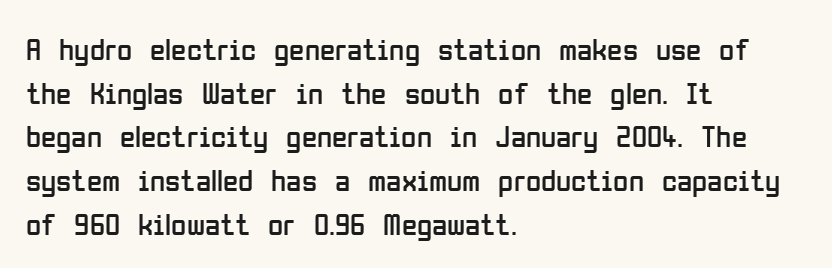
{"serif": "no", "italic": "no", "bold": "no", "weight": "regular", "width": "condensed", "stroke_contrast": "low", "x_height": "medium", "monospaced": "no", "underline": "no", "align": "left", "line_spacing": "normal", "line_spacing_ratio": 1.41, "letter_spacing": "normal", "letter_spacing_em": 0.0, "glyph_px": 31}
